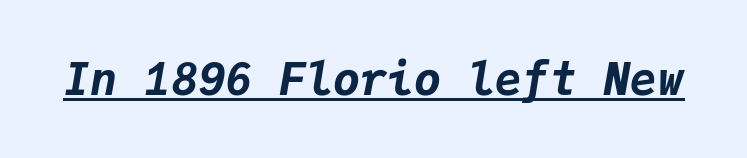
The image shows 45 px bold type, italic (leaning right), monospaced; set normal letter spacing, underlined; low stroke contrast and a medium x-height.
